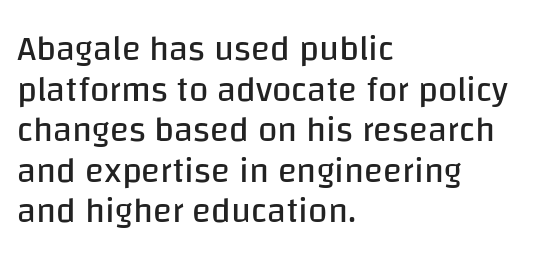
The image shows 35 px regular-weight sans-serif type, upright; set left-aligned, line spacing 1.16x, normal letter spacing, not underlined; low stroke contrast and a large x-height.
